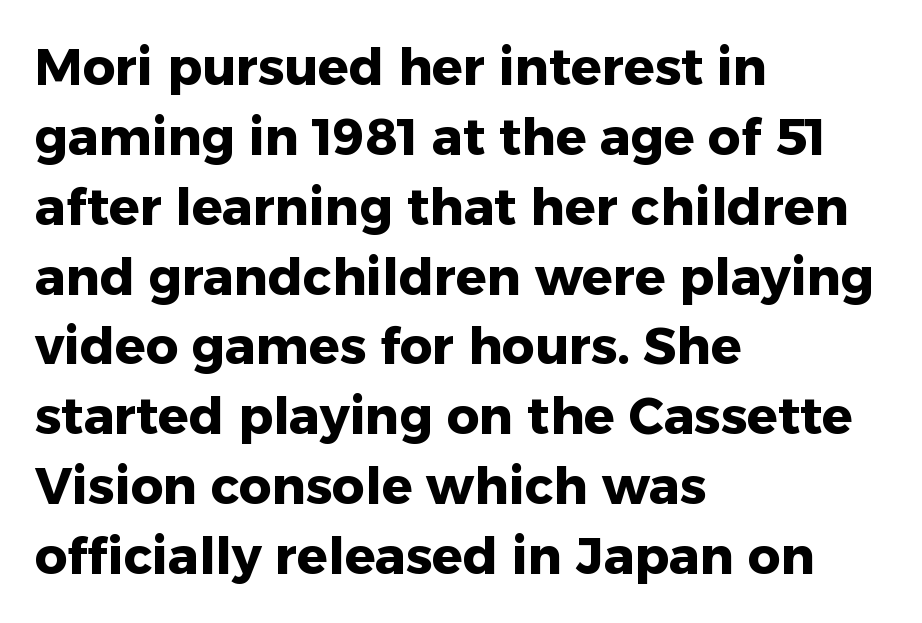
Q: Is the text bold? A: Yes.
Q: Is the text italic (slanted)? A: No, it is upright.
Q: Is the typeface a serif or a sans-serif typeface? A: Sans-serif.
Q: Is the text underlined? A: No.
Q: How is the paragraph aligned? A: Left-aligned.
Q: Is the spacing between letters normal or unusually wide? A: Normal.
Q: Is the spacing between lines tight, normal or loose? A: Normal.
Q: Width (condensed, normal, or wide)? A: Normal.
Q: Stroke contrast? A: Low.
Q: x-height? A: Medium.
Q: Monospaced? A: No.
